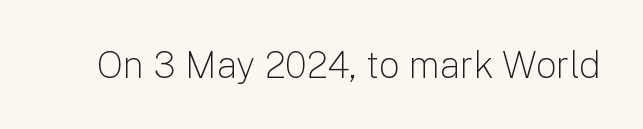
The image shows 37 px light sans-serif type, upright; set normal letter spacing, not underlined; low stroke contrast and a medium x-height.
